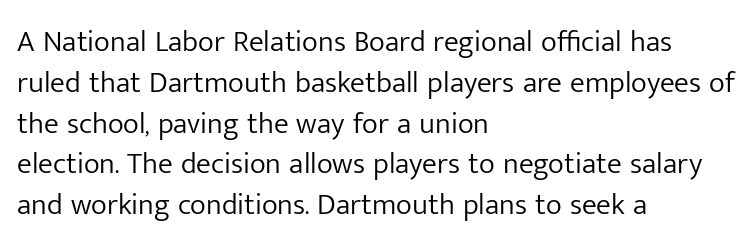
Q: Is the text bold? A: No.
Q: Is the text italic (slanted)? A: No, it is upright.
Q: Is the typeface a serif or a sans-serif typeface? A: Sans-serif.
Q: Is the text underlined? A: No.
Q: How is the paragraph aligned? A: Left-aligned.
Q: Is the spacing between letters normal or unusually wide? A: Normal.
Q: Is the spacing between lines tight, normal or loose? A: Normal.
Q: Width (condensed, normal, or wide)? A: Normal.
Q: Stroke contrast? A: Low.
Q: x-height? A: Medium.
Q: Monospaced? A: No.
